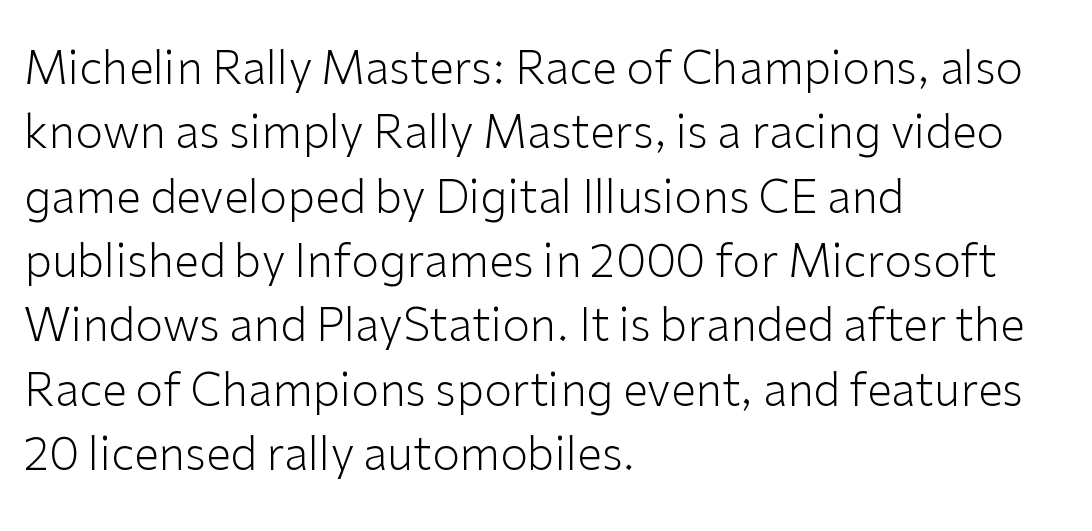
{"serif": "no", "italic": "no", "bold": "no", "weight": "light", "width": "normal", "stroke_contrast": "low", "x_height": "medium", "monospaced": "no", "underline": "no", "align": "left", "line_spacing": "normal", "line_spacing_ratio": 1.43, "letter_spacing": "normal", "letter_spacing_em": 0.0, "glyph_px": 45}
